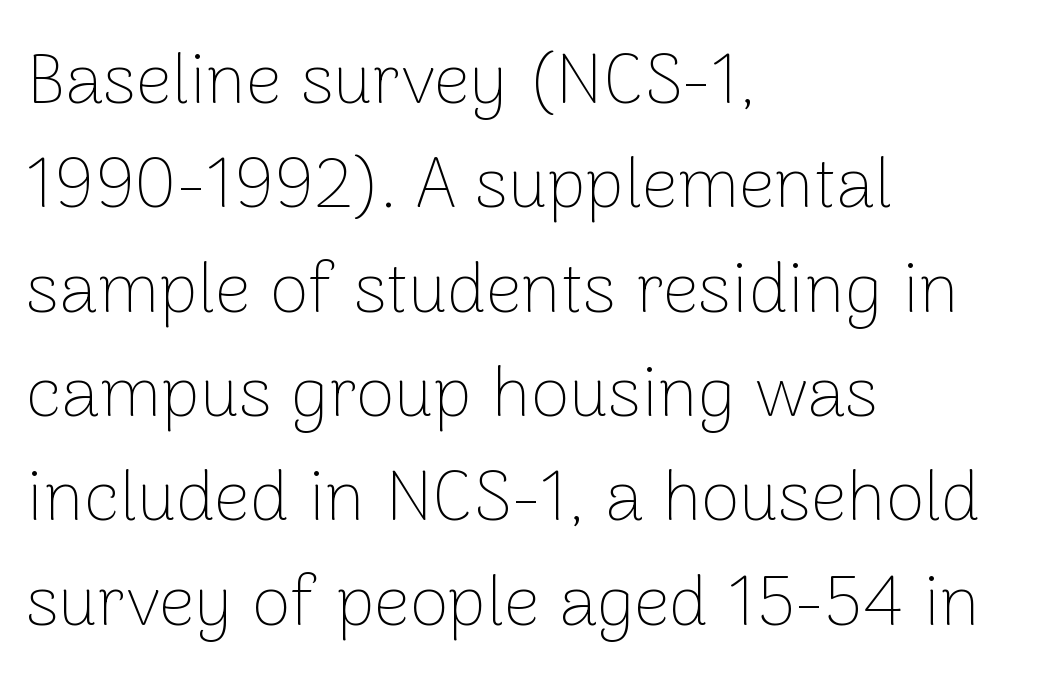
Q: Is the text bold? A: No.
Q: Is the text italic (slanted)? A: No, it is upright.
Q: Is the typeface a serif or a sans-serif typeface? A: Sans-serif.
Q: Is the text underlined? A: No.
Q: How is the paragraph aligned? A: Left-aligned.
Q: Is the spacing between letters normal or unusually wide? A: Normal.
Q: Is the spacing between lines tight, normal or loose? A: Normal.
Q: Width (condensed, normal, or wide)? A: Normal.
Q: Stroke contrast? A: Low.
Q: x-height? A: Medium.
Q: Monospaced? A: No.
